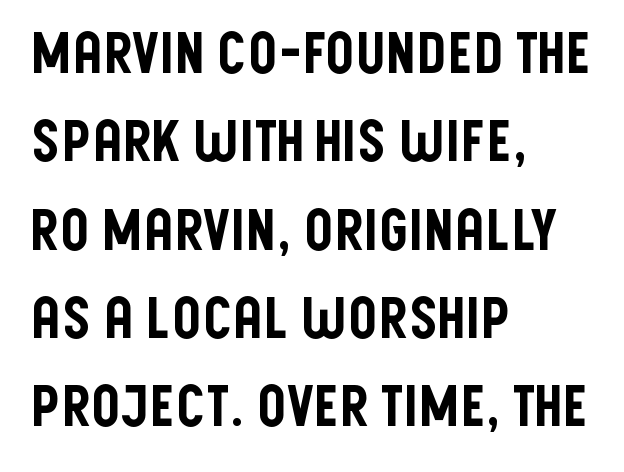
The image shows 57 px condensed sans-serif type, upright; set left-aligned, normal line spacing (1.55x), normal letter spacing, not underlined; low stroke contrast and a large x-height.
